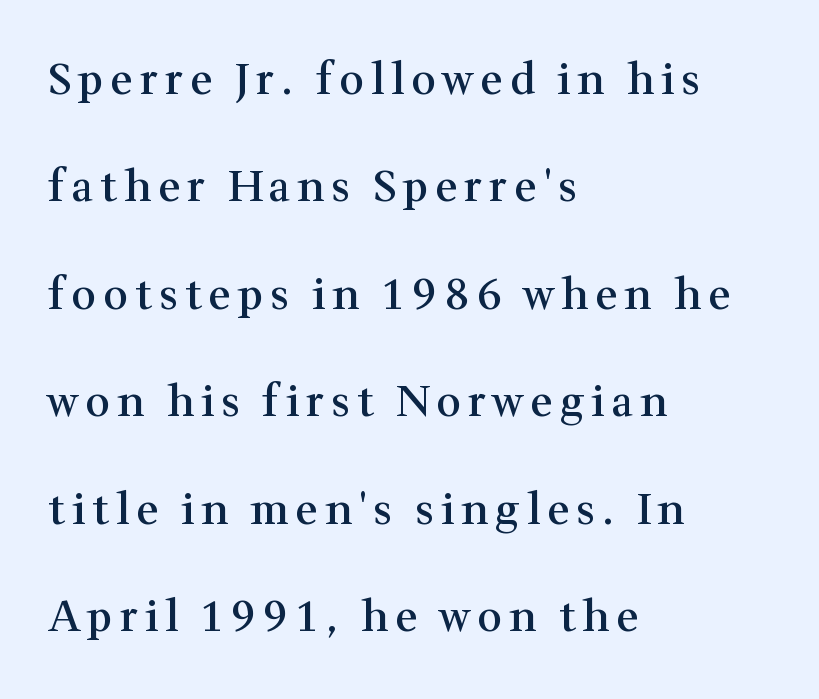
A somewhat darkened texture: the type is semibold rather than bold. Teacher's note: observe the even left margin — that is flush-left alignment. Serif or sans? Serif — the stroke terminals have little feet. The leading is generous, giving the passage an open texture. Every character sits straight up, as roman type does. The rendering uses natural spacing where letterforms have individual widths.
